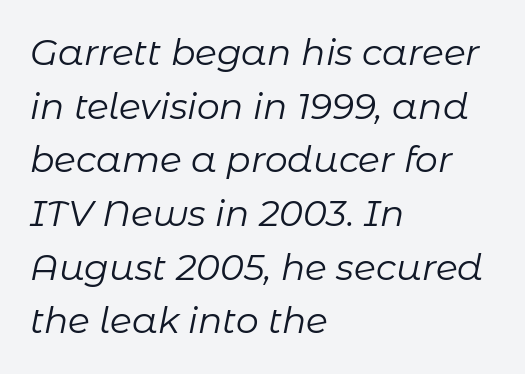
One-word summary of the alignment: left. A clean baseline with only descenders dipping below it. Default kerning and tracking; the words read as compact shapes. Note the varied advance widths — an 'i' is clearly narrower than an 'm'.
